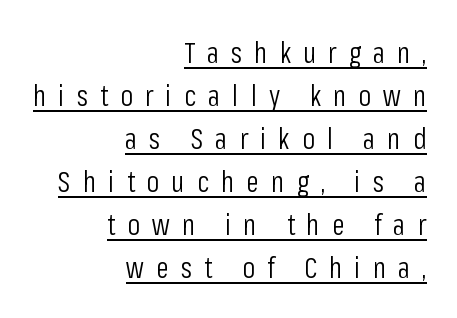
Q: Is the text bold? A: No.
Q: Is the text italic (slanted)? A: No, it is upright.
Q: Is the typeface a serif or a sans-serif typeface? A: Sans-serif.
Q: Is the text underlined? A: Yes.
Q: How is the paragraph aligned? A: Right-aligned.
Q: Is the spacing between letters normal or unusually wide? A: Unusually wide.
Q: Is the spacing between lines tight, normal or loose? A: Normal.
Q: Width (condensed, normal, or wide)? A: Condensed.
Q: Stroke contrast? A: Low.
Q: x-height? A: Medium.
Q: Monospaced? A: No.
